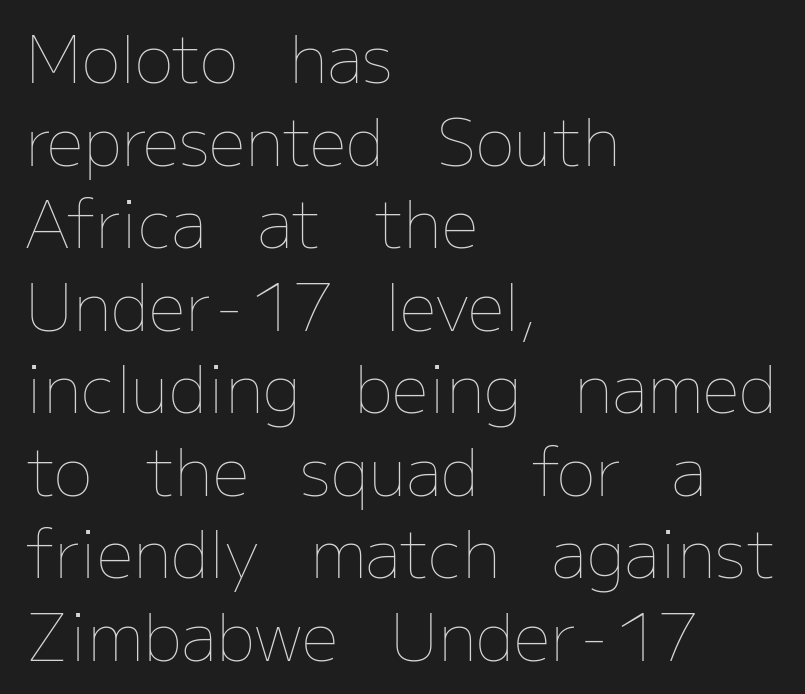
Q: Is the text bold? A: No.
Q: Is the text italic (slanted)? A: No, it is upright.
Q: Is the text underlined? A: No.
Q: How is the paragraph aligned? A: Left-aligned.
Q: Is the spacing between letters normal or unusually wide? A: Normal.
Q: Is the spacing between lines tight, normal or loose? A: Normal.
Q: Width (condensed, normal, or wide)? A: Normal.
Q: Stroke contrast? A: Low.
Q: x-height? A: Medium.
Q: Monospaced? A: No.
